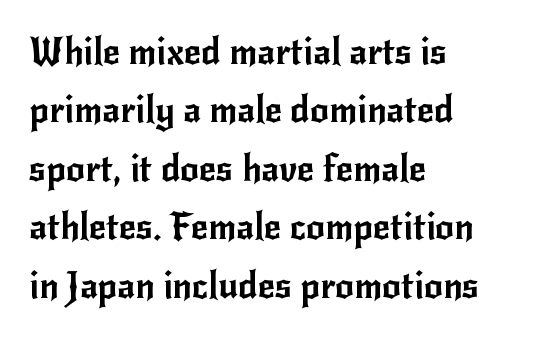
The image shows 37 px sans-serif type, upright; set left-aligned, normal line spacing (1.58x), normal letter spacing, not underlined; low stroke contrast and a small x-height.
